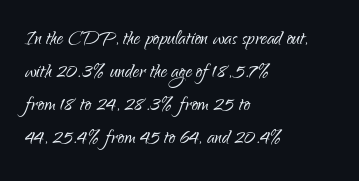
The image shows 25 px text type; set left-aligned, normal line spacing (1.32x), normal letter spacing, not underlined.
